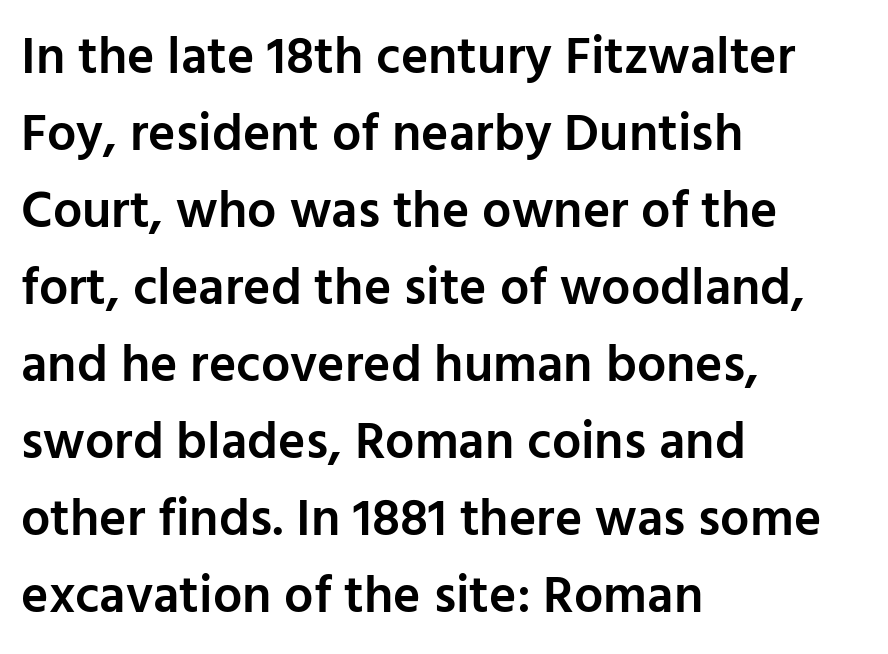
Which margin do the lines hug? The left one — the right edge is uneven. Each letter keeps its own natural width here, so spacing adapts to shape. Is the letter spacing exaggerated? No — it looks like the ordinary default. Reading down the column, the eye jumps a familiar distance to each next line. Does the weight exceed regular? Yes, but only to semibold.
